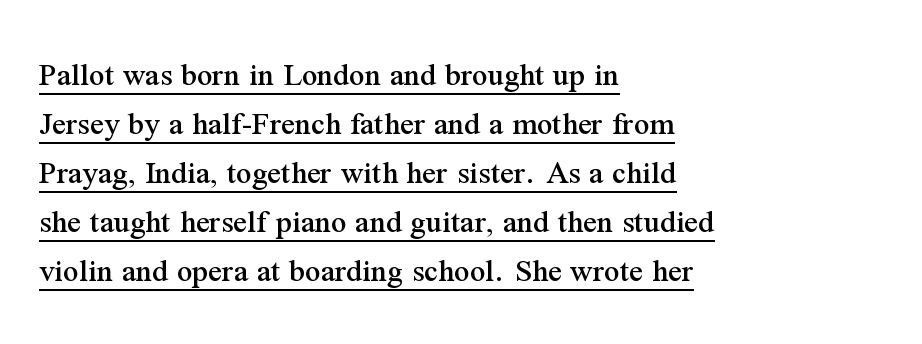
Students, note that the glyphs here touch the page at normal intervals. Underline: present. The face used here is seriffed, in the tradition of book romans. Spacing verdict: proportional, widths tailored to each character. Is there much room between lines? A standard amount, neither cramped nor airy.
